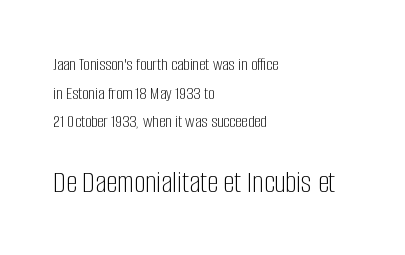
The image shows 31 px light, condensed sans-serif type, upright; set left-aligned, normal line spacing (1.59x), normal letter spacing, not underlined; the second (bottom) block is 1.72x larger; low stroke contrast and a large x-height.
